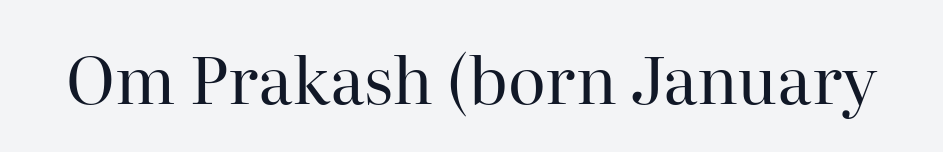
The image shows 65 px regular-weight serif type, upright; set normal letter spacing, not underlined; high stroke contrast and a medium x-height.
